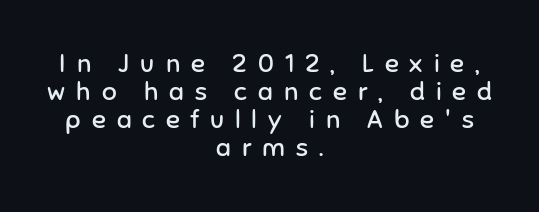
{"italic": "no", "bold": "no", "underline": "no", "align": "center", "line_spacing": "tight", "line_spacing_ratio": 1.08, "letter_spacing": "wide", "letter_spacing_em": 0.42, "glyph_px": 26}
